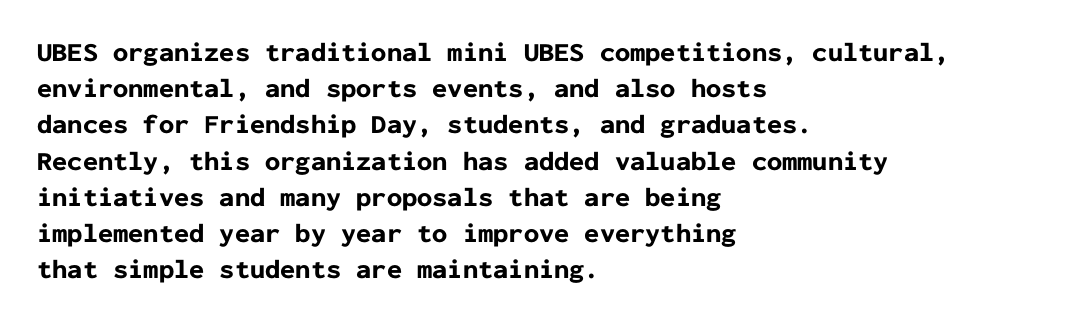
{"italic": "no", "bold": "yes", "underline": "no", "align": "left", "line_spacing": "normal", "line_spacing_ratio": 1.34, "letter_spacing": "normal", "letter_spacing_em": 0.0, "glyph_px": 27}
